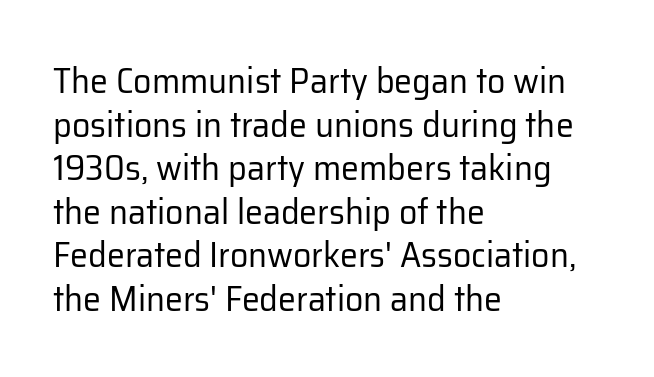
If you drew a line through each stem, it would be perfectly vertical. Regarding serifs, this sample does without them. Is this a heavy cut? Hardly; it is regular or lighter. No word sits above an underline.
